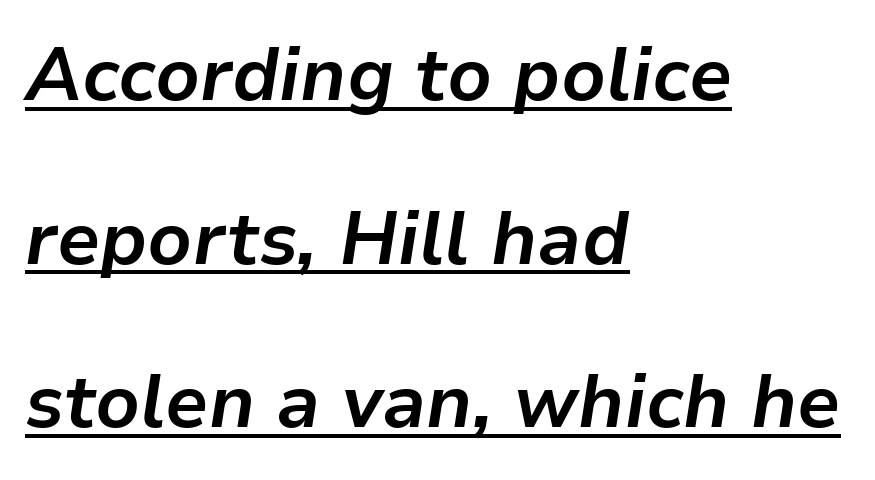
{"italic": "yes", "lean": "right", "slant_degrees": 9, "bold": "yes", "weight": "bold", "width": "normal", "stroke_contrast": "low", "x_height": "medium", "monospaced": "no", "underline": "yes", "align": "left", "line_spacing": "loose", "line_spacing_ratio": 2.21, "letter_spacing": "normal", "letter_spacing_em": 0.0, "glyph_px": 74}
